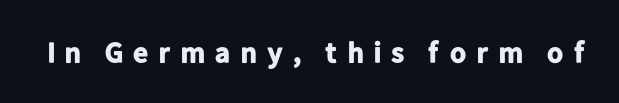
Q: Is the text bold? A: Yes.
Q: Is the text italic (slanted)? A: No, it is upright.
Q: Is the typeface a serif or a sans-serif typeface? A: Sans-serif.
Q: Is the text underlined? A: No.
Q: Is the spacing between letters normal or unusually wide? A: Unusually wide.
Q: Width (condensed, normal, or wide)? A: Normal.
Q: Stroke contrast? A: Low.
Q: x-height? A: Medium.
Q: Monospaced? A: No.
